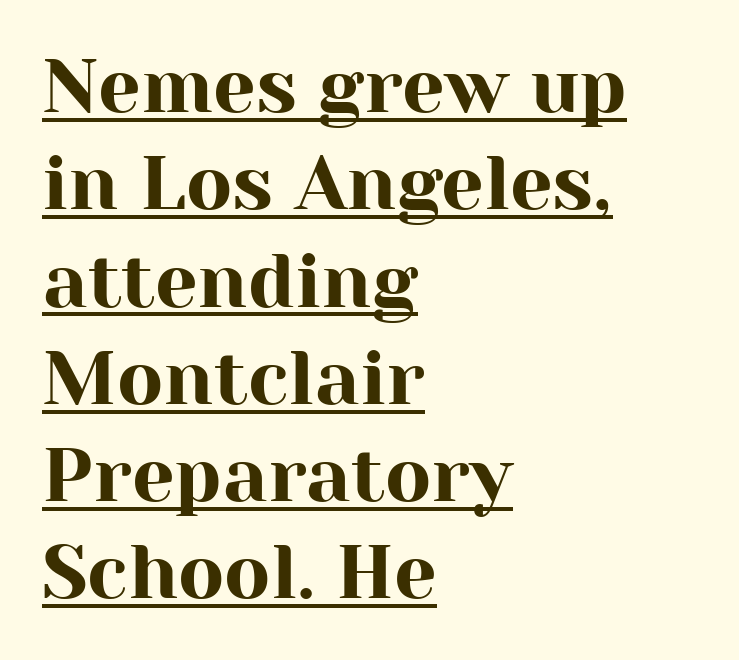
The image shows 76 px serif type, upright; set left-aligned, normal line spacing (1.28x), normal letter spacing, underlined; high stroke contrast and a medium x-height.
